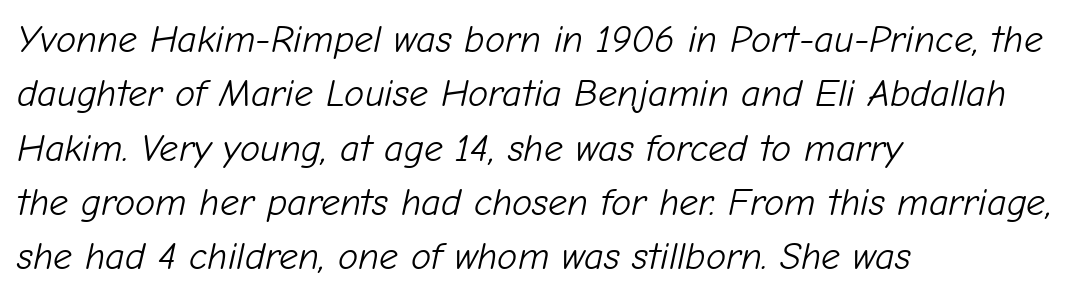
The image shows 38 px light type, italic (leaning right); set left-aligned, normal line spacing (1.43x), normal letter spacing, not underlined; low stroke contrast and a medium x-height.
